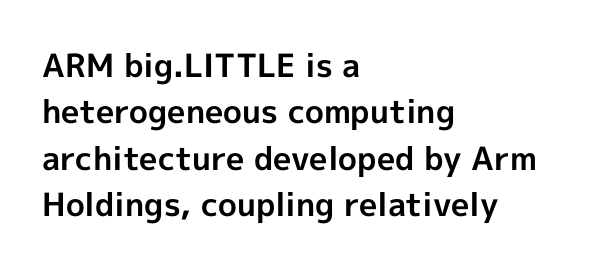
The image shows 32 px bold sans-serif type, upright; set left-aligned, normal line spacing (1.45x), normal letter spacing, not underlined; a medium x-height.
